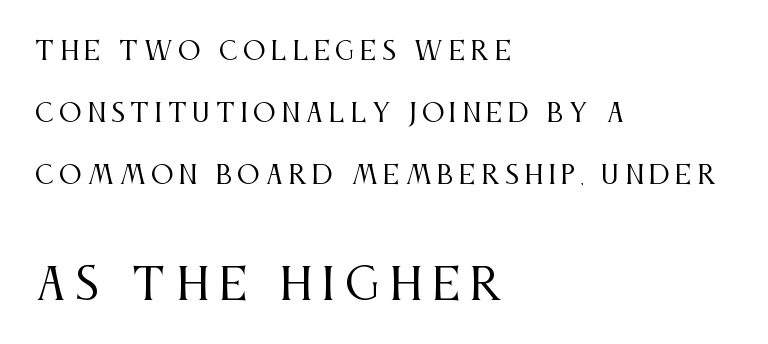
The image shows 44 px regular-weight, condensed serif type, upright; set left-aligned, loose line spacing (2.49x), unusually wide letter spacing (+0.22 em), not underlined; the second (bottom) block is 1.76x larger; medium stroke contrast and a large x-height.
